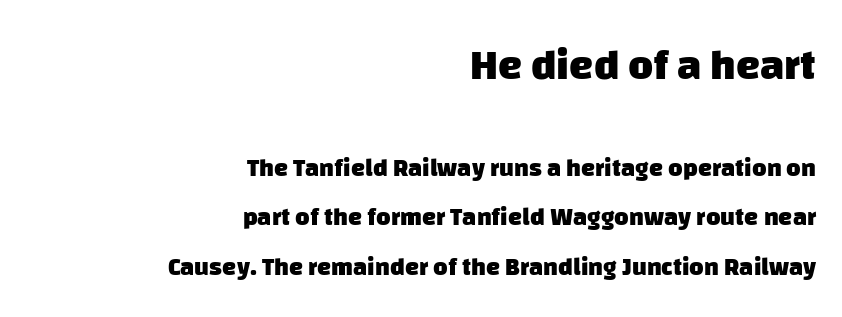
{"serif": "no", "bold": "yes", "weight": "heavy", "width": "normal", "stroke_contrast": "low", "x_height": "large", "monospaced": "no", "underline": "no", "align": "right", "line_spacing": "loose", "line_spacing_ratio": 1.97, "letter_spacing": "normal", "letter_spacing_em": 0.0, "larger_block": "first", "size_ratio": 1.72, "glyph_px": 43}
